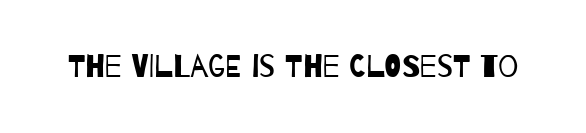
Q: Is the text bold? A: No.
Q: Is the typeface a serif or a sans-serif typeface? A: Sans-serif.
Q: Is the text underlined? A: No.
Q: Is the spacing between letters normal or unusually wide? A: Normal.
Q: Width (condensed, normal, or wide)? A: Condensed.
Q: Stroke contrast? A: Low.
Q: x-height? A: Large.
Q: Monospaced? A: No.
